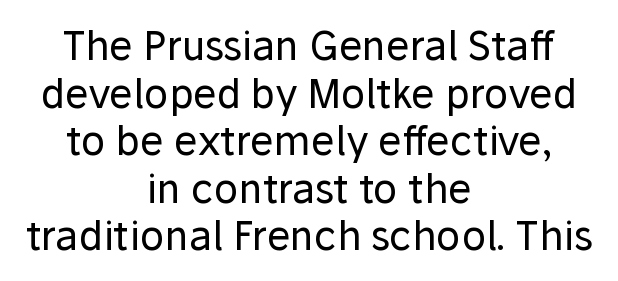
{"serif": "no", "italic": "no", "bold": "no", "weight": "regular", "width": "normal", "stroke_contrast": "low", "x_height": "medium", "monospaced": "no", "underline": "no", "align": "center", "line_spacing_ratio": 1.19, "letter_spacing": "normal", "letter_spacing_em": 0.0, "glyph_px": 40}
